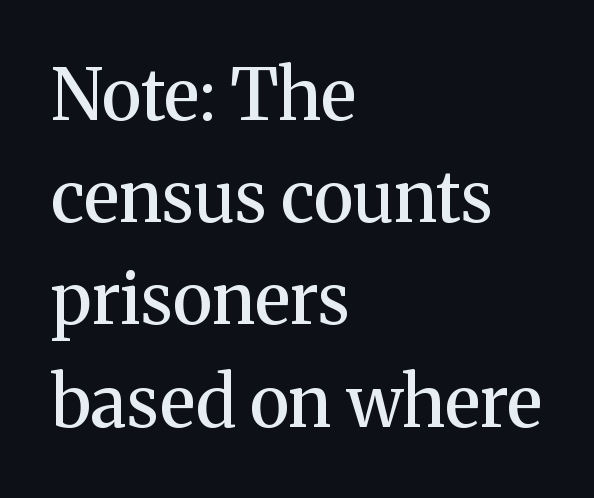
{"serif": "yes", "italic": "no", "bold": "semi", "weight": "semibold", "width": "normal", "stroke_contrast": "medium", "x_height": "medium", "monospaced": "no", "underline": "no", "align": "left", "line_spacing": "normal", "line_spacing_ratio": 1.46, "letter_spacing": "normal", "letter_spacing_em": 0.0, "glyph_px": 70}
